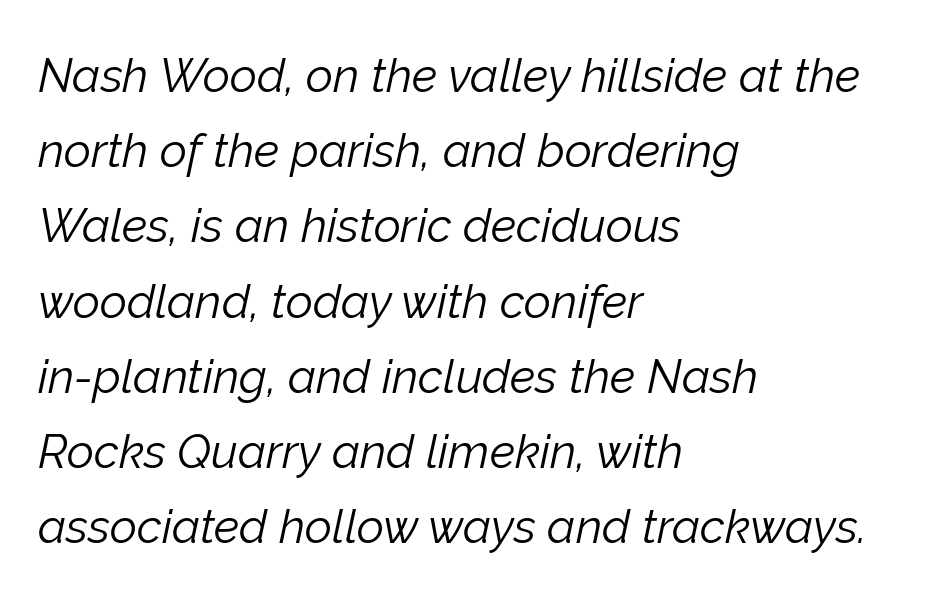
The image shows 47 px light type, italic (leaning right); set left-aligned, normal line spacing (1.6x), normal letter spacing, not underlined; low stroke contrast and a medium x-height.
